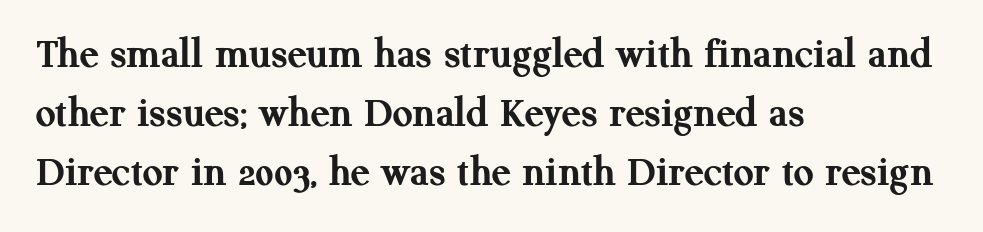
The image shows 44 px semibold serif type, upright; set left-aligned, normal line spacing (1.34x), normal letter spacing, not underlined; medium stroke contrast and a medium x-height.
